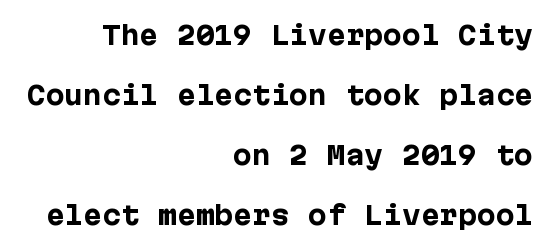
The image shows 25 px bold type, upright; set right-aligned, loose line spacing (2.4x), normal letter spacing, not underlined.
